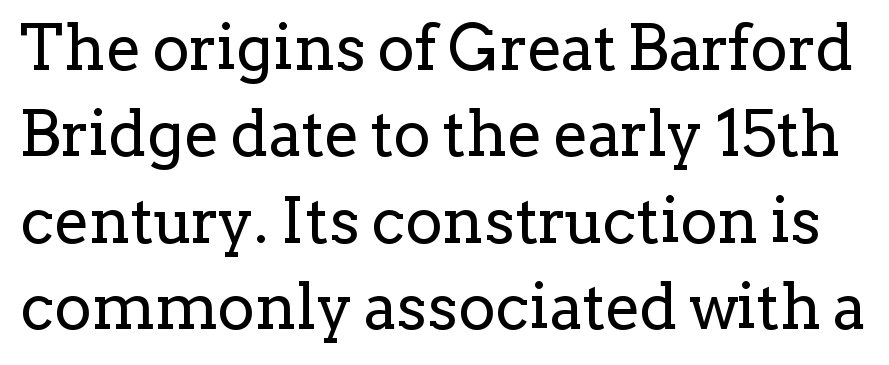
Q: Is the text bold? A: No.
Q: Is the text italic (slanted)? A: No, it is upright.
Q: Is the typeface a serif or a sans-serif typeface? A: Serif.
Q: Is the text underlined? A: No.
Q: Is the spacing between letters normal or unusually wide? A: Normal.
Q: Is the spacing between lines tight, normal or loose? A: Normal.
Q: Width (condensed, normal, or wide)? A: Normal.
Q: Stroke contrast? A: Low.
Q: x-height? A: Medium.
Q: Monospaced? A: No.
